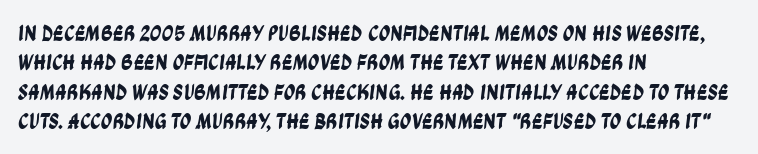
The image shows 23 px text type; set left-aligned, normal line spacing (1.28x), normal letter spacing, not underlined.
